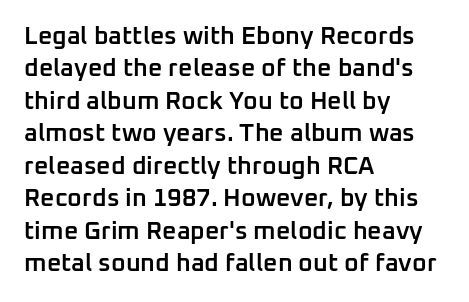
The type is set solid horizontally, with unmodified tracking. Check the space under the baseline: it is left empty. In terms of weight, the rendering is demibold, just under bold. This is the regular roman posture of the typeface.
